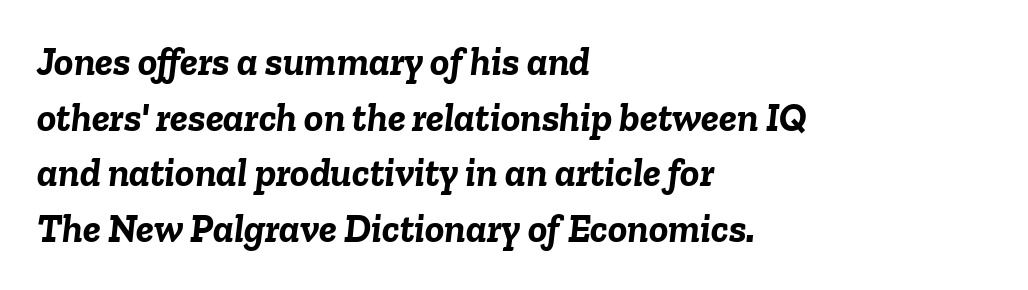
The image shows 40 px semibold type, italic (leaning right); set left-aligned, normal line spacing (1.39x), normal letter spacing, not underlined; low stroke contrast and a medium x-height.
